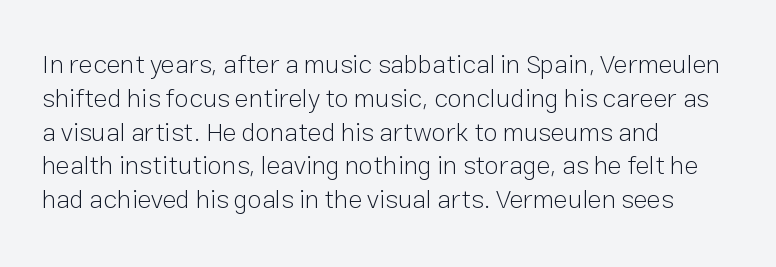
{"italic": "no", "bold": "no", "underline": "no", "align": "left", "line_spacing": "normal", "line_spacing_ratio": 1.3, "letter_spacing": "normal", "letter_spacing_em": 0.0, "glyph_px": 26}
